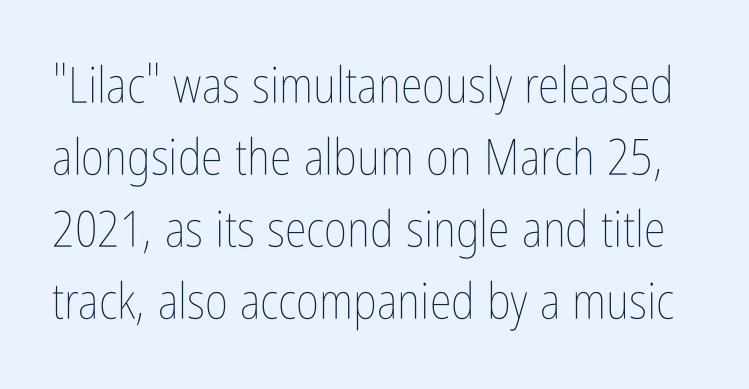
{"italic": "no", "bold": "no", "weight": "thin", "width": "condensed", "stroke_contrast": "low", "x_height": "medium", "monospaced": "no", "underline": "no", "line_spacing": "normal", "line_spacing_ratio": 1.44, "letter_spacing": "normal", "letter_spacing_em": 0.0, "glyph_px": 50}
